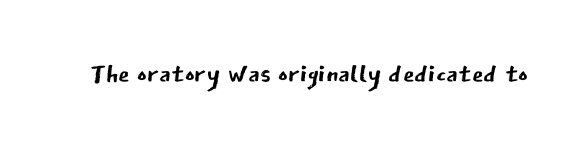
The image shows 37 px regular-weight sans-serif type, upright; set normal letter spacing, not underlined; low stroke contrast and a medium x-height.
